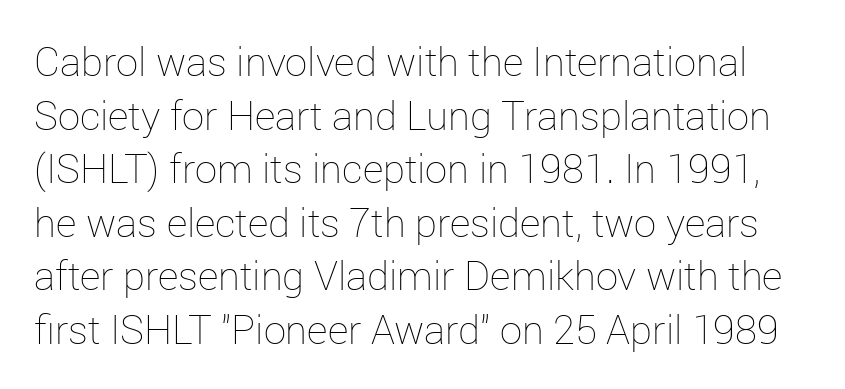
{"italic": "no", "bold": "no", "weight": "thin", "width": "normal", "stroke_contrast": "low", "x_height": "medium", "monospaced": "no", "underline": "no", "line_spacing": "normal", "line_spacing_ratio": 1.34, "letter_spacing": "normal", "letter_spacing_em": 0.0, "glyph_px": 40}
